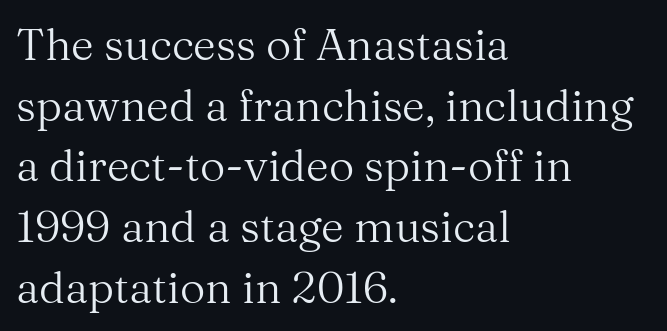
The image shows 44 px regular-weight serif type, upright; set left-aligned, normal line spacing (1.38x), normal letter spacing, not underlined; medium stroke contrast and a medium x-height.
